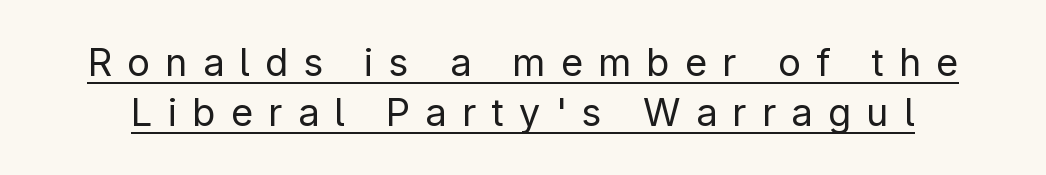
{"serif": "no", "italic": "no", "bold": "no", "weight": "regular", "width": "normal", "stroke_contrast": "low", "x_height": "medium", "monospaced": "no", "underline": "yes", "line_spacing": "normal", "line_spacing_ratio": 1.31, "letter_spacing": "wide", "letter_spacing_em": 0.4, "glyph_px": 38}
